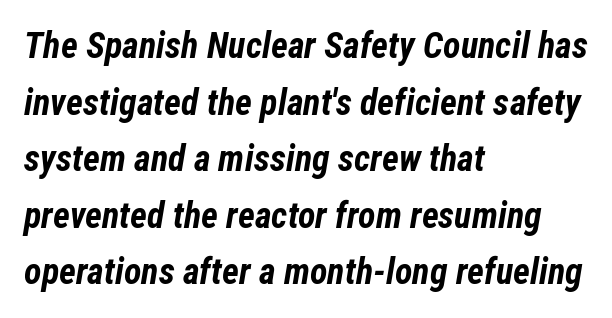
{"italic": "yes", "lean": "right", "slant_degrees": 12, "bold": "yes", "weight": "bold", "width": "condensed", "stroke_contrast": "low", "x_height": "medium", "monospaced": "no", "underline": "no", "align": "left", "line_spacing": "normal", "line_spacing_ratio": 1.57, "letter_spacing": "normal", "letter_spacing_em": 0.0, "glyph_px": 36}
